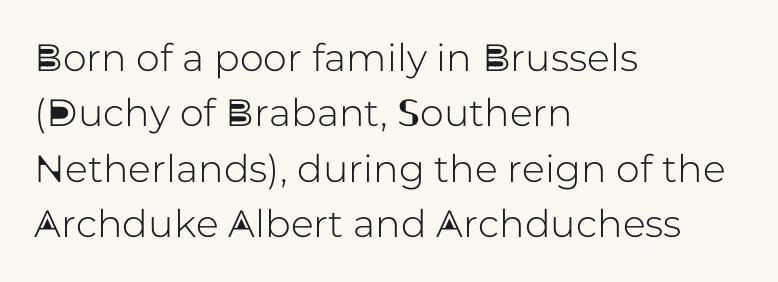
The space between consecutive lines is moderate. Classification — sans serif. The area under the type is left untouched. Compared with typical body copy, the letter spacing here is the same.
